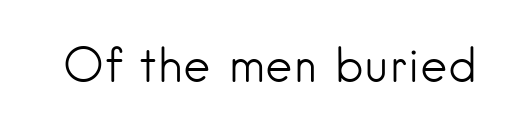
The type family on display is of the sans-serif kind. Bold? No — there's no thickening of the strokes. Spacing verdict: proportional, widths tailored to each character. Only glyphs here, with clear space below each row. The axis of the letterforms is exactly vertical. In terms of letterspacing, this is plain default setting.
